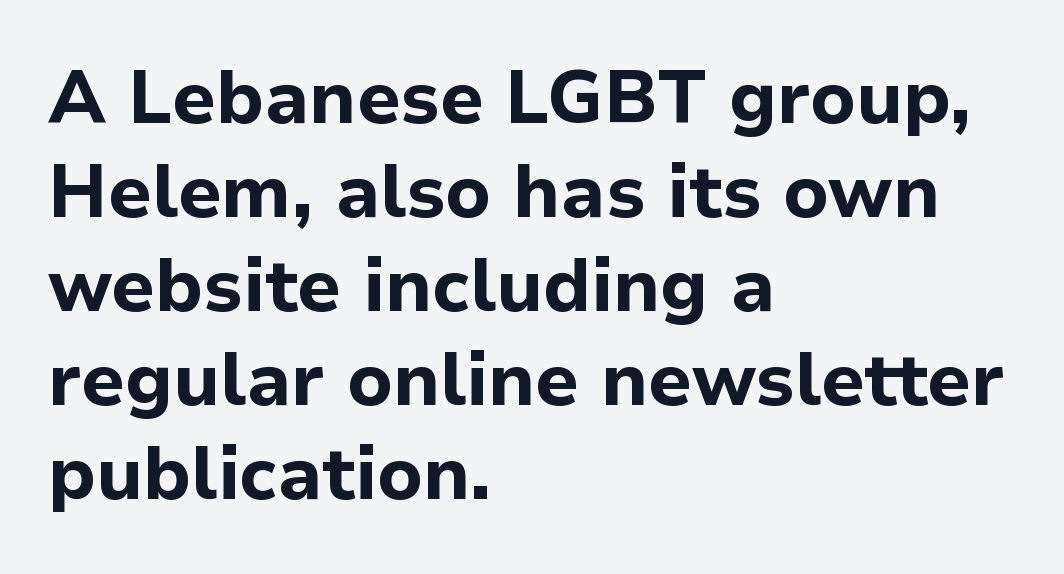
{"serif": "no", "italic": "no", "bold": "yes", "weight": "bold", "width": "normal", "stroke_contrast": "low", "x_height": "medium", "monospaced": "no", "underline": "no", "align": "left", "line_spacing": "normal", "line_spacing_ratio": 1.27, "letter_spacing": "normal", "letter_spacing_em": 0.0, "glyph_px": 74}
